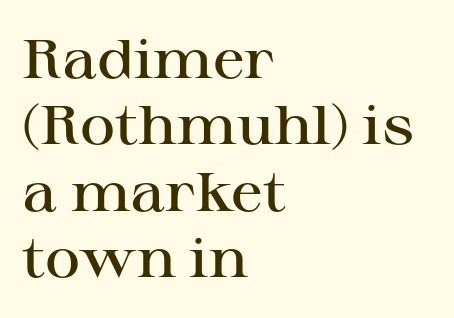
The image shows 54 px semibold, wide serif type, upright; set left-aligned, line spacing 1.23x, normal letter spacing, not underlined; high stroke contrast and a medium x-height.
